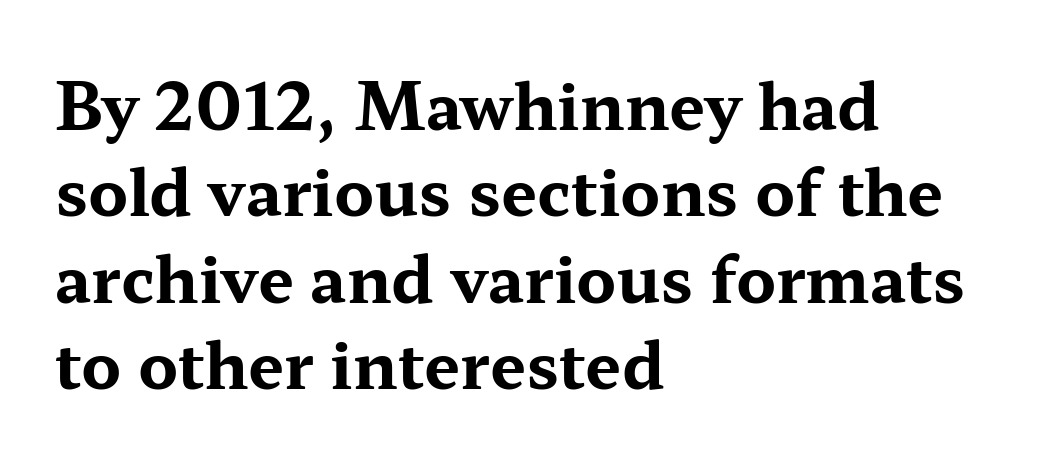
The sample has been set heavy, in full bold. Horizontally, the lines are justified to the leading edge only. The passage shown is typed in a proportional face where columns would drift. You can tell it's not italic because the verticals are truly vertical. The passage shown has conventional tracking throughout. The passage shown is not underscored anywhere.
